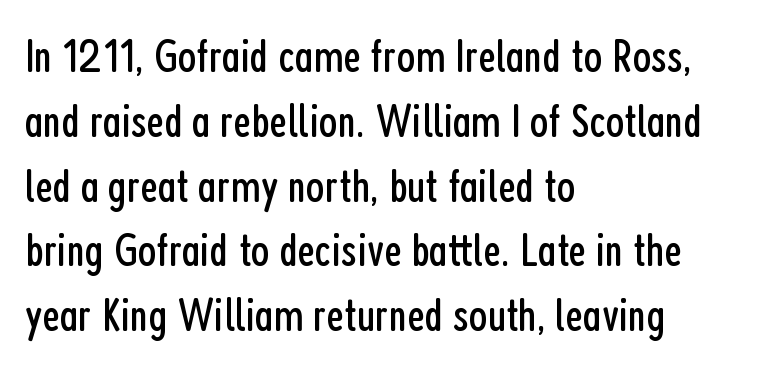
{"serif": "no", "italic": "no", "bold": "no", "weight": "regular", "width": "condensed", "stroke_contrast": "low", "x_height": "medium", "monospaced": "no", "underline": "no", "align": "left", "line_spacing": "normal", "line_spacing_ratio": 1.35, "letter_spacing": "normal", "letter_spacing_em": 0.0, "glyph_px": 48}
